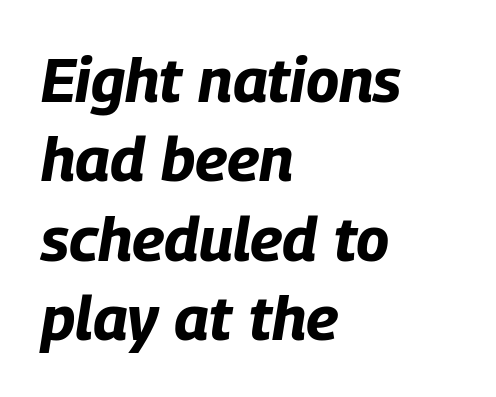
Set as a true bold cut, around the 700 mark. Look at the tracking — it's just the regular setting, nothing added. Rows of type keep a routine distance in the vertical direction. Anything drawn beneath the words? Only blank space. Is this a fixed-width face? No — the glyphs have proportional, varying widths. This is oblique type, the kind used for emphasis or titles.
